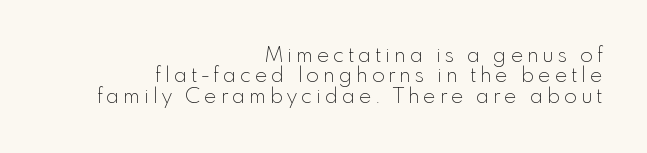
{"italic": "no", "bold": "no", "underline": "no", "align": "right", "line_spacing": "tight", "line_spacing_ratio": 0.97, "glyph_px": 21}
